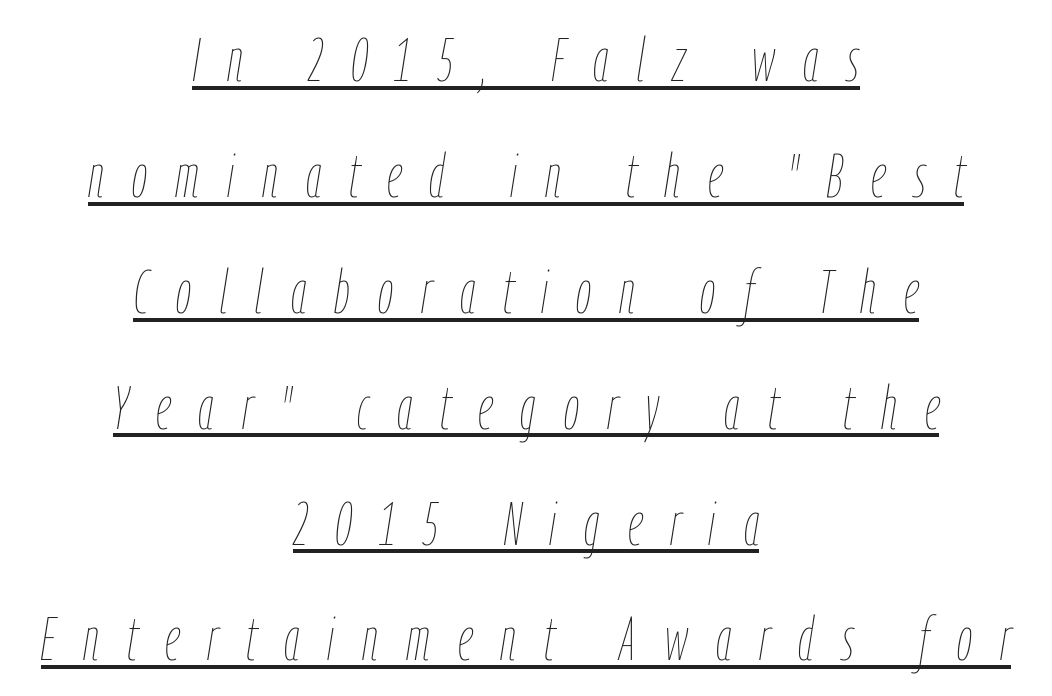
Q: Is the text bold? A: No.
Q: Is the text italic (slanted)? A: Yes, it leans right by about 9 degrees.
Q: Is the text underlined? A: Yes.
Q: How is the paragraph aligned? A: Centered.
Q: Is the spacing between letters normal or unusually wide? A: Unusually wide.
Q: Is the spacing between lines tight, normal or loose? A: Loose.
Q: Width (condensed, normal, or wide)? A: Condensed.
Q: Stroke contrast? A: Low.
Q: x-height? A: Medium.
Q: Monospaced? A: No.
